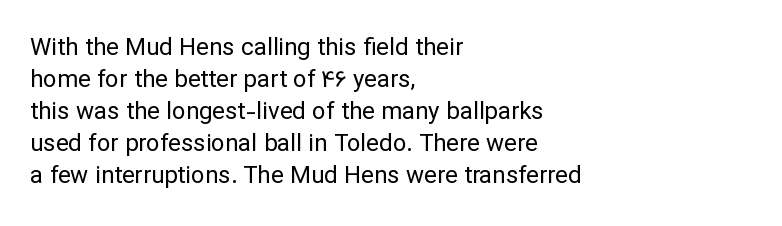
{"italic": "no", "bold": "no", "underline": "no", "align": "left", "line_spacing": "normal", "line_spacing_ratio": 1.33, "letter_spacing": "normal", "letter_spacing_em": 0.0, "glyph_px": 24}
